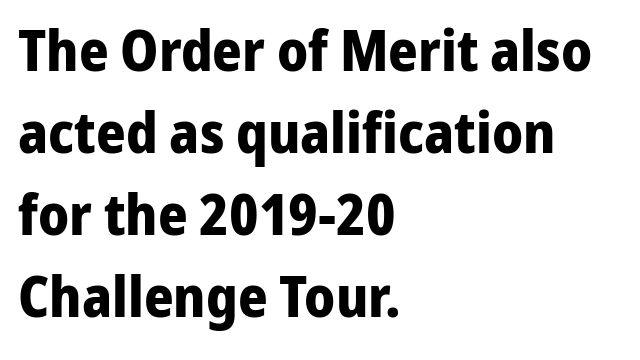
Q: Is the text bold? A: Yes.
Q: Is the text italic (slanted)? A: No, it is upright.
Q: Is the typeface a serif or a sans-serif typeface? A: Sans-serif.
Q: Is the text underlined? A: No.
Q: How is the paragraph aligned? A: Left-aligned.
Q: Is the spacing between letters normal or unusually wide? A: Normal.
Q: Is the spacing between lines tight, normal or loose? A: Normal.
Q: Width (condensed, normal, or wide)? A: Normal.
Q: Stroke contrast? A: Low.
Q: x-height? A: Medium.
Q: Monospaced? A: No.
